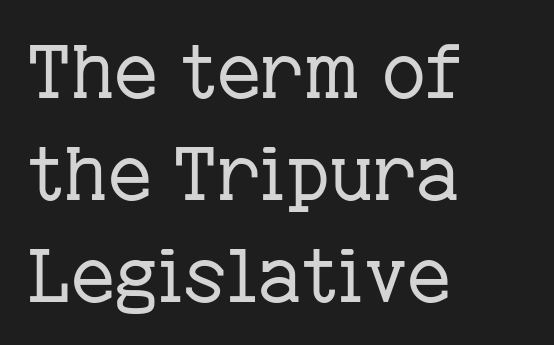
{"serif": "yes", "italic": "no", "bold": "no", "weight": "regular", "width": "normal", "stroke_contrast": "low", "x_height": "medium", "monospaced": "no", "underline": "no", "align": "left", "line_spacing": "normal", "line_spacing_ratio": 1.36, "letter_spacing": "normal", "letter_spacing_em": 0.0, "glyph_px": 75}
